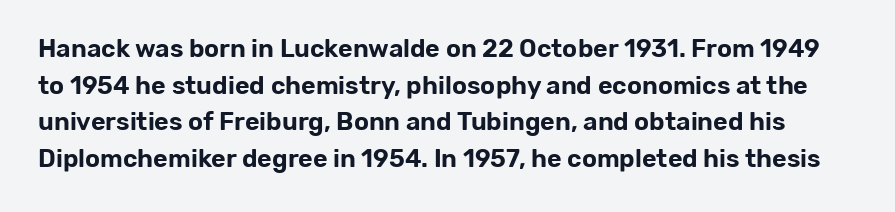
Q: Is the text italic (slanted)? A: No, it is upright.
Q: Is the text underlined? A: No.
Q: Is the spacing between letters normal or unusually wide? A: Normal.
Q: Is the spacing between lines tight, normal or loose? A: Normal.
